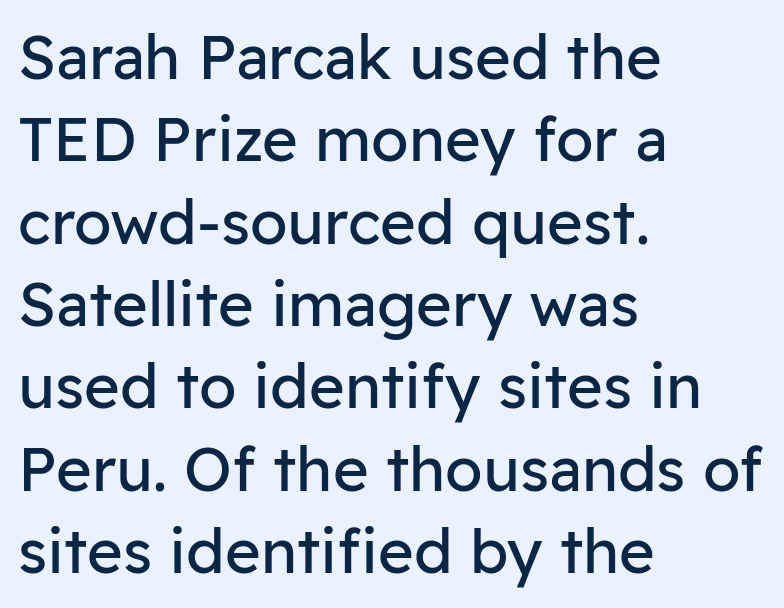
Q: Is the text bold? A: No.
Q: Is the text italic (slanted)? A: No, it is upright.
Q: Is the typeface a serif or a sans-serif typeface? A: Sans-serif.
Q: Is the text underlined? A: No.
Q: How is the paragraph aligned? A: Left-aligned.
Q: Is the spacing between letters normal or unusually wide? A: Normal.
Q: Is the spacing between lines tight, normal or loose? A: Normal.
Q: Width (condensed, normal, or wide)? A: Normal.
Q: Stroke contrast? A: Low.
Q: x-height? A: Medium.
Q: Monospaced? A: No.
